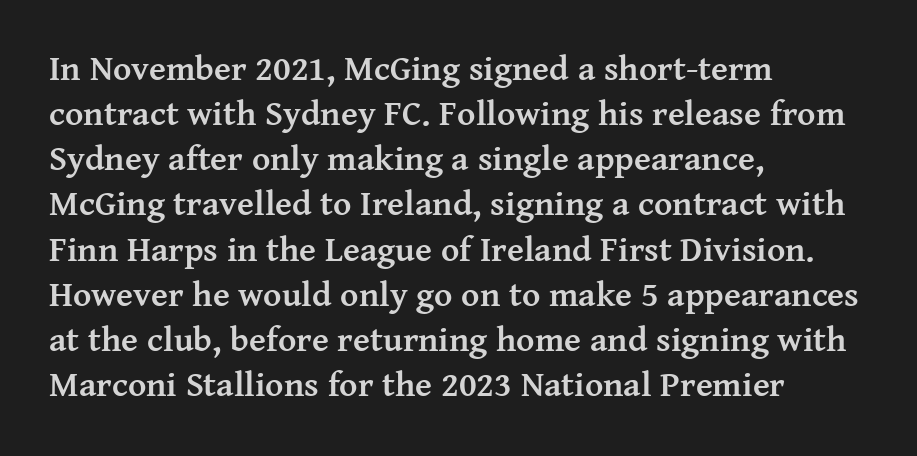
The letters sit at their default tracking, neither squeezed nor spread. Type style note: has serifs. Bare-footed words on every line. The face used here has the dense, thick strokes of a bold. If you measured baseline to baseline, you'd find a middling distance. Character widths vary here, with narrow letters taking less room than wide ones.
